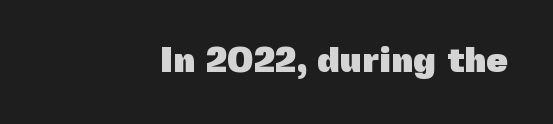
Q: Is the text bold? A: Yes.
Q: Is the text italic (slanted)? A: No, it is upright.
Q: Is the typeface a serif or a sans-serif typeface? A: Sans-serif.
Q: Is the text underlined? A: No.
Q: Is the spacing between letters normal or unusually wide? A: Normal.
Q: Width (condensed, normal, or wide)? A: Normal.
Q: x-height? A: Medium.
Q: Monospaced? A: No.
